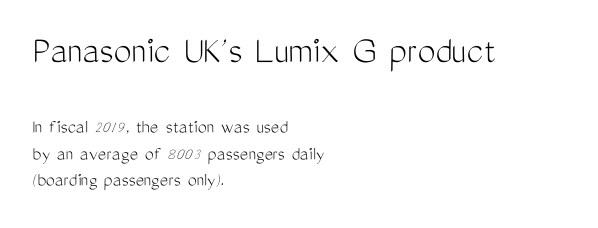
Q: Is the text bold? A: No.
Q: Is the text italic (slanted)? A: No, it is upright.
Q: Is the typeface a serif or a sans-serif typeface? A: Sans-serif.
Q: Is the text underlined? A: No.
Q: How is the paragraph aligned? A: Left-aligned.
Q: Is the spacing between letters normal or unusually wide? A: Normal.
Q: Is the spacing between lines tight, normal or loose? A: Normal.
Q: Which block of text is set in a larger size, the first (top) or the second (bottom)? A: The first (top) one.
Q: Width (condensed, normal, or wide)? A: Condensed.
Q: Stroke contrast? A: Medium.
Q: x-height? A: Medium.
Q: Monospaced? A: No.
